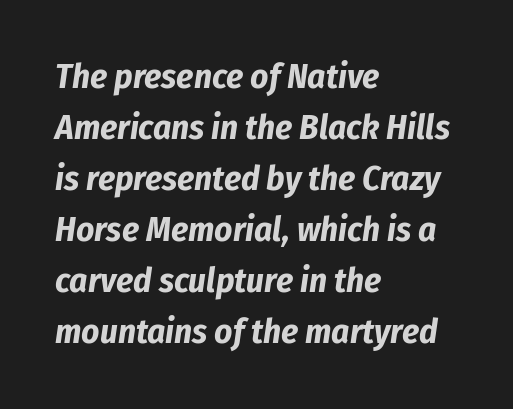
Q: Is the text bold? A: Yes.
Q: Is the text italic (slanted)? A: Yes, it leans right by about 8 degrees.
Q: Is the text underlined? A: No.
Q: How is the paragraph aligned? A: Left-aligned.
Q: Is the spacing between letters normal or unusually wide? A: Normal.
Q: Is the spacing between lines tight, normal or loose? A: Normal.
Q: Width (condensed, normal, or wide)? A: Condensed.
Q: Stroke contrast? A: Low.
Q: x-height? A: Medium.
Q: Monospaced? A: No.
